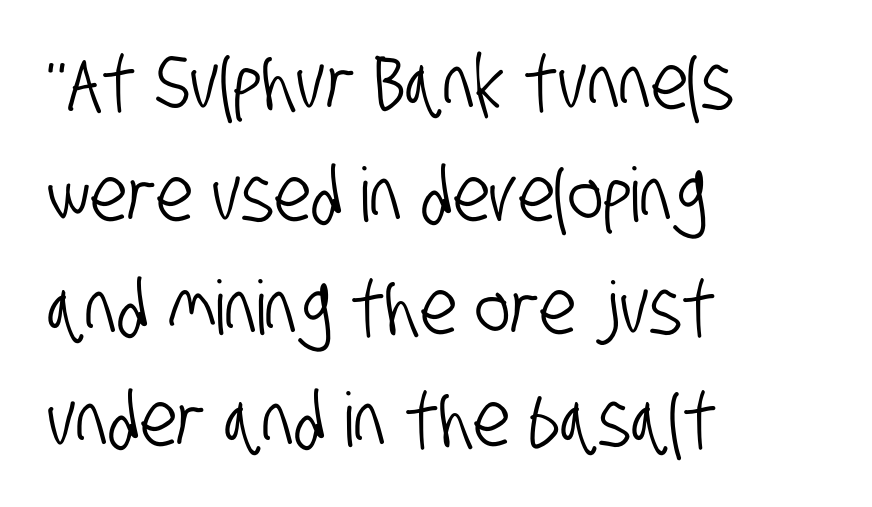
Q: Is the typeface a serif or a sans-serif typeface? A: Sans-serif.
Q: Is the text underlined? A: No.
Q: How is the paragraph aligned? A: Left-aligned.
Q: Is the spacing between letters normal or unusually wide? A: Normal.
Q: Is the spacing between lines tight, normal or loose? A: Normal.
Q: Width (condensed, normal, or wide)? A: Condensed.
Q: Stroke contrast? A: Low.
Q: x-height? A: Large.
Q: Monospaced? A: No.
